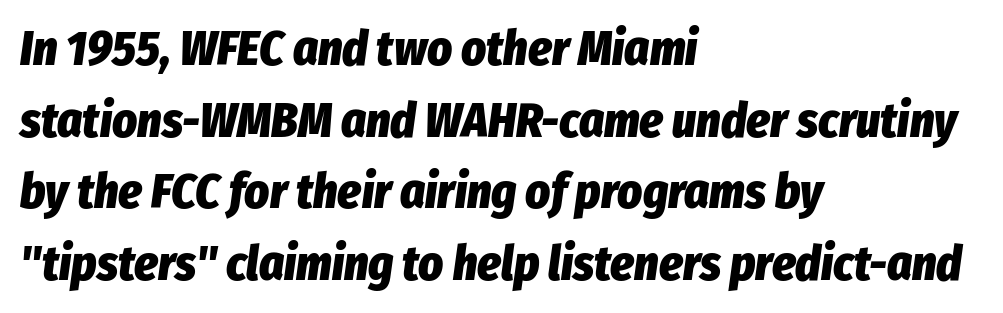
Q: Is the text bold? A: Yes.
Q: Is the text italic (slanted)? A: Yes, it leans right by about 8 degrees.
Q: Is the text underlined? A: No.
Q: How is the paragraph aligned? A: Left-aligned.
Q: Is the spacing between letters normal or unusually wide? A: Normal.
Q: Is the spacing between lines tight, normal or loose? A: Normal.
Q: Width (condensed, normal, or wide)? A: Condensed.
Q: Stroke contrast? A: Low.
Q: x-height? A: Medium.
Q: Monospaced? A: No.
